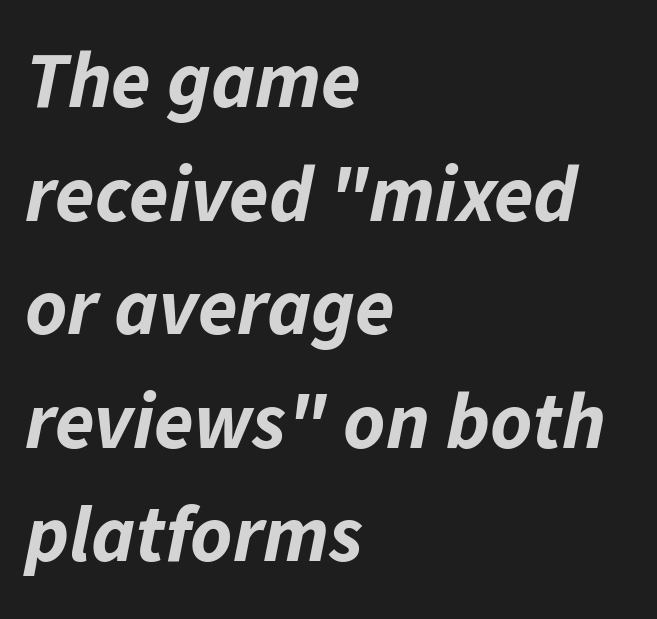
Q: Is the text bold? A: Yes.
Q: Is the text italic (slanted)? A: Yes, it leans right by about 11 degrees.
Q: Is the text underlined? A: No.
Q: How is the paragraph aligned? A: Left-aligned.
Q: Is the spacing between letters normal or unusually wide? A: Normal.
Q: Is the spacing between lines tight, normal or loose? A: Normal.
Q: Width (condensed, normal, or wide)? A: Normal.
Q: Stroke contrast? A: Low.
Q: x-height? A: Medium.
Q: Monospaced? A: No.
